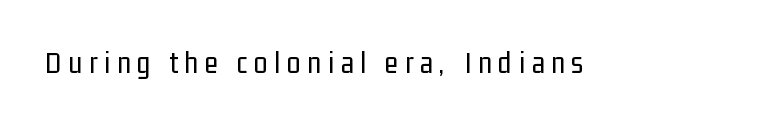
{"serif": "no", "italic": "no", "bold": "no", "weight": "regular", "width": "condensed", "stroke_contrast": "low", "x_height": "medium", "monospaced": "no", "underline": "no", "letter_spacing": "wide", "letter_spacing_em": 0.21, "glyph_px": 31}
